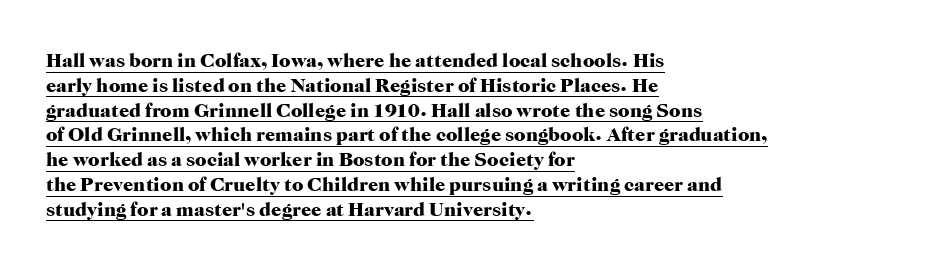
There is no visible air inserted between adjacent glyphs. Upright lettering throughout. Compared with a centered layout, this one pins lines to the left instead. Stroke thickness is high; the sample reads as a true bold. The rendering uses the underline text-decoration.
